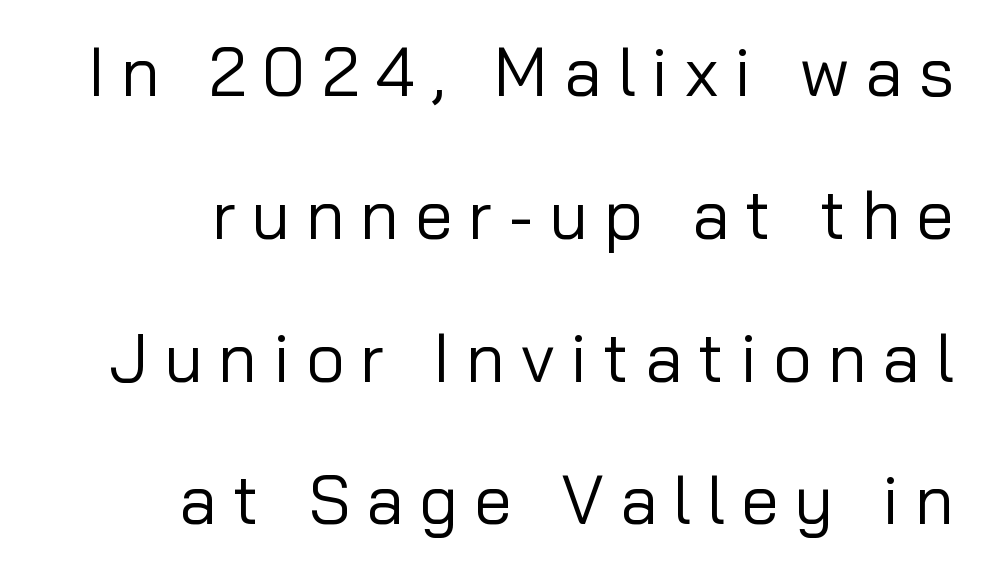
Regarding serifs, this sample does without them. The letterforms stand isolated, each surrounded by extra space. Notice the wide empty band between every row — that's loose leading. The text block is weighted toward the right margin, trailing off unevenly leftward. Compared with a typical body face, this is equally light or lighter still.
